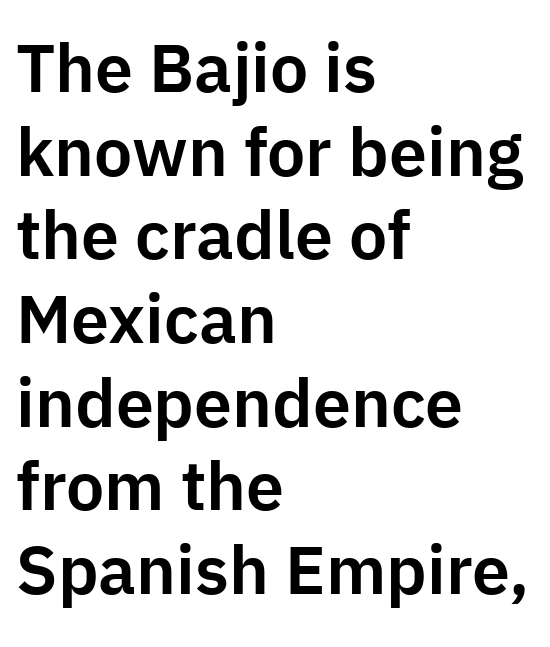
{"serif": "no", "italic": "no", "width": "normal", "stroke_contrast": "low", "x_height": "medium", "monospaced": "no", "underline": "no", "align": "left", "line_spacing_ratio": 1.23, "letter_spacing": "normal", "letter_spacing_em": 0.0, "glyph_px": 68}
